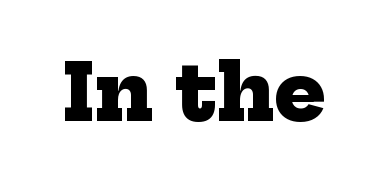
The image shows 77 px heavy serif type; set normal letter spacing, not underlined; low stroke contrast and a medium x-height.
